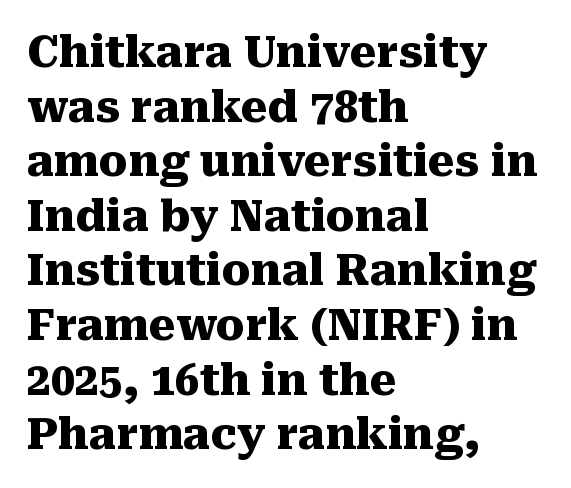
{"serif": "yes", "italic": "no", "bold": "yes", "weight": "heavy", "width": "normal", "stroke_contrast": "medium", "x_height": "medium", "monospaced": "no", "underline": "no", "align": "left", "line_spacing": "normal", "line_spacing_ratio": 1.27, "letter_spacing": "normal", "letter_spacing_em": 0.0, "glyph_px": 43}
